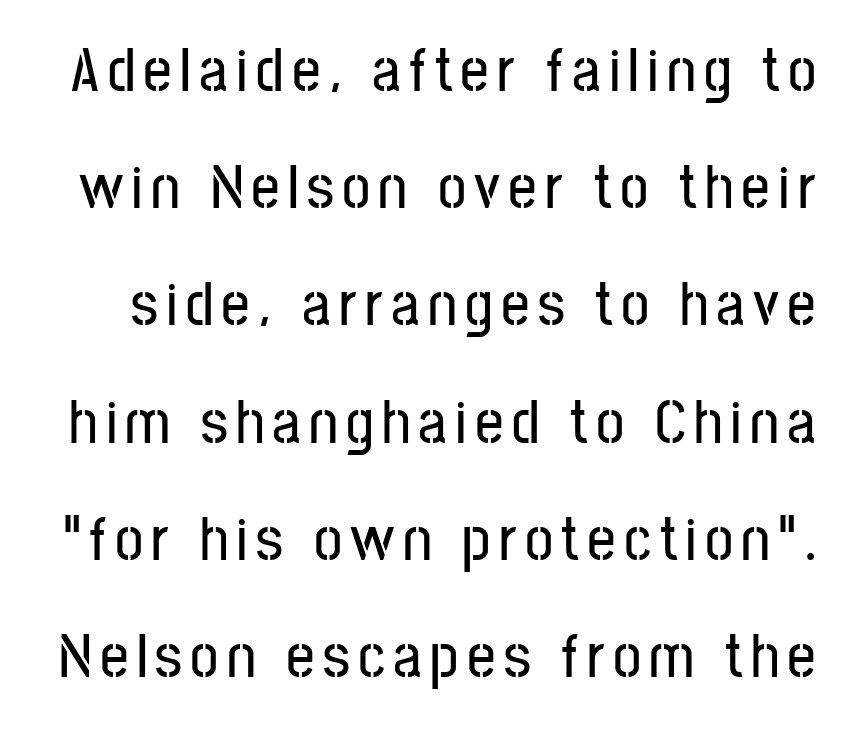
{"serif": "no", "italic": "no", "width": "condensed", "stroke_contrast": "low", "x_height": "medium", "monospaced": "no", "underline": "no", "line_spacing_ratio": 1.86, "glyph_px": 63}
